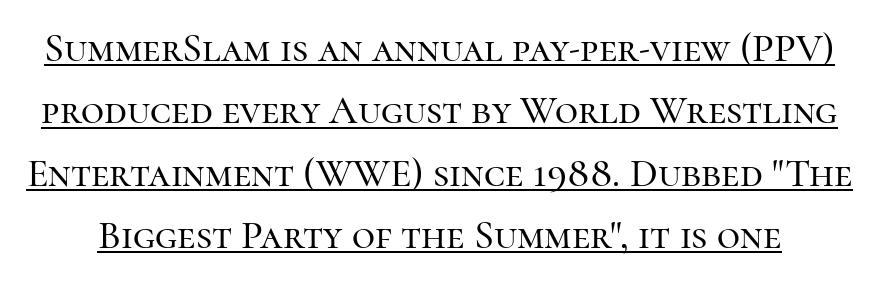
The image shows 40 px serif type, upright; set normal line spacing (1.56x), normal letter spacing, underlined; high stroke contrast and a medium x-height.
